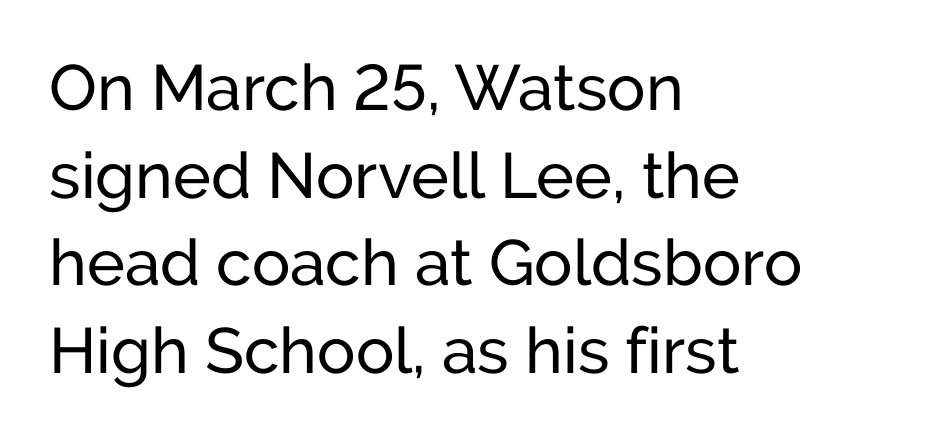
The letters stand upright; this is a roman face. I'd call this a sans setting — the letters go barefoot. The rendering uses natural spacing where letterforms have individual widths. Rule under the text: the space is simply empty.
